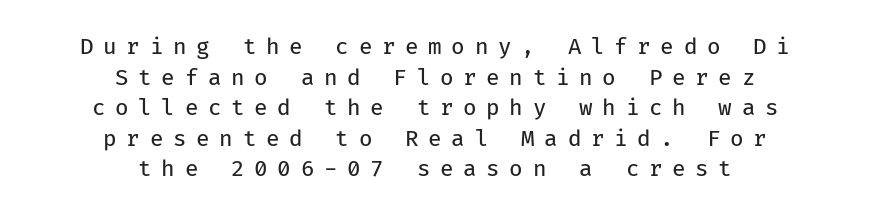
The image shows 22 px text type, upright; set centered, normal line spacing (1.39x), unusually wide letter spacing (+0.44 em), not underlined.
